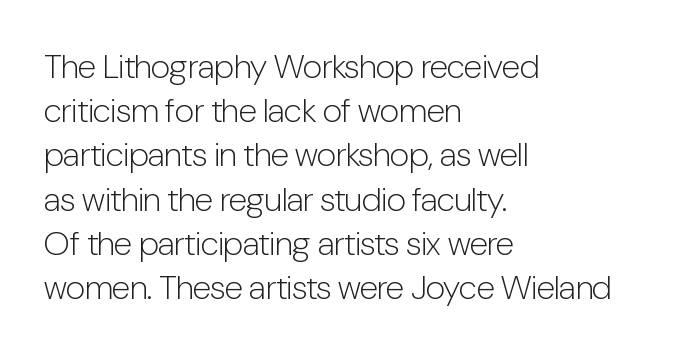
The image shows 34 px light, condensed sans-serif type, upright; set left-aligned, normal line spacing (1.3x), normal letter spacing, not underlined; low stroke contrast and a medium x-height.
